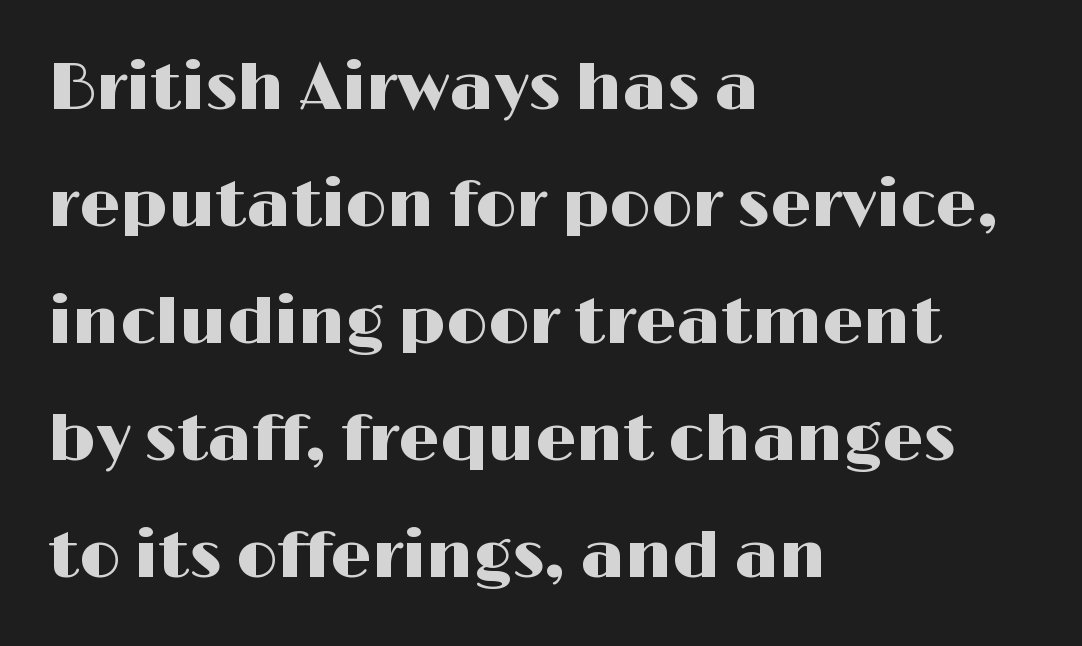
Do the letters lean? They stand straight. In CSS terms this would be text-align: left. You could call the tracking neutral — neither tight nor loose. Descender tails drop into unmarked territory. Looks like regular typesetting: each glyph gets only the width it needs.
